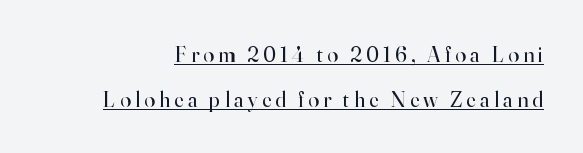
The image shows 22 px text type, upright; set loose line spacing (2.03x), underlined.
